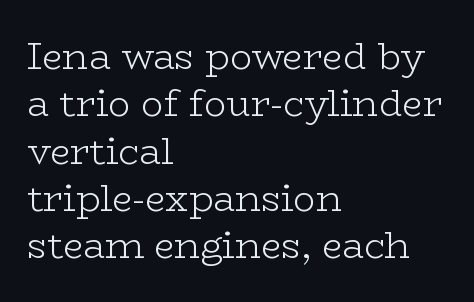
Here the designer chose a conventional face with non-uniform glyph widths. Check under the words: just untouched page. The typeface chosen for these lines features serifs. Each line starts at the same left margin while the right side varies. Does the leading feel generous? No, just average.
